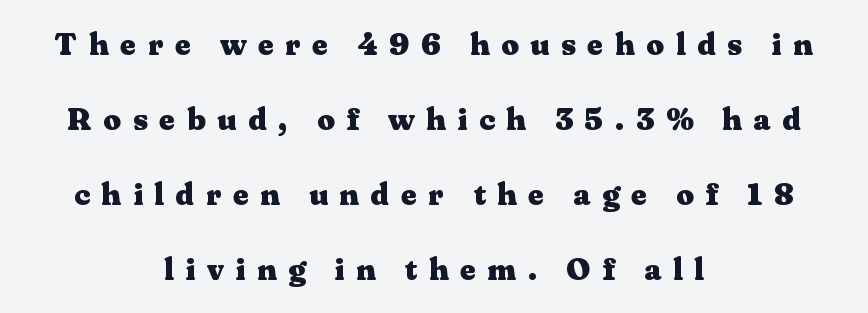
Q: Is the text bold? A: Yes.
Q: Is the text italic (slanted)? A: No, it is upright.
Q: Is the typeface a serif or a sans-serif typeface? A: Serif.
Q: Is the text underlined? A: No.
Q: How is the paragraph aligned? A: Centered.
Q: Is the spacing between letters normal or unusually wide? A: Unusually wide.
Q: Is the spacing between lines tight, normal or loose? A: Loose.
Q: Width (condensed, normal, or wide)? A: Wide.
Q: Stroke contrast? A: Medium.
Q: x-height? A: Medium.
Q: Monospaced? A: No.
